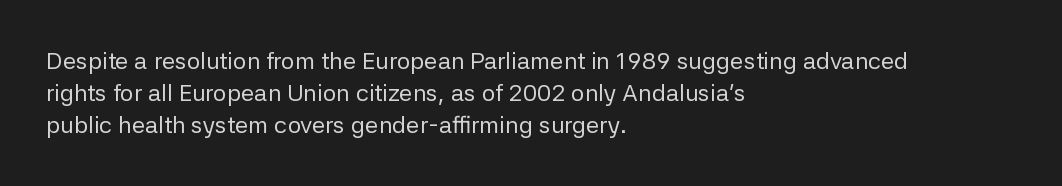
The strip under each line holds only bare page. You could call the tracking neutral — neither tight nor loose. Where is the straight margin? On the left. Upright lettering throughout. The weight tops out at a normal text grade.
